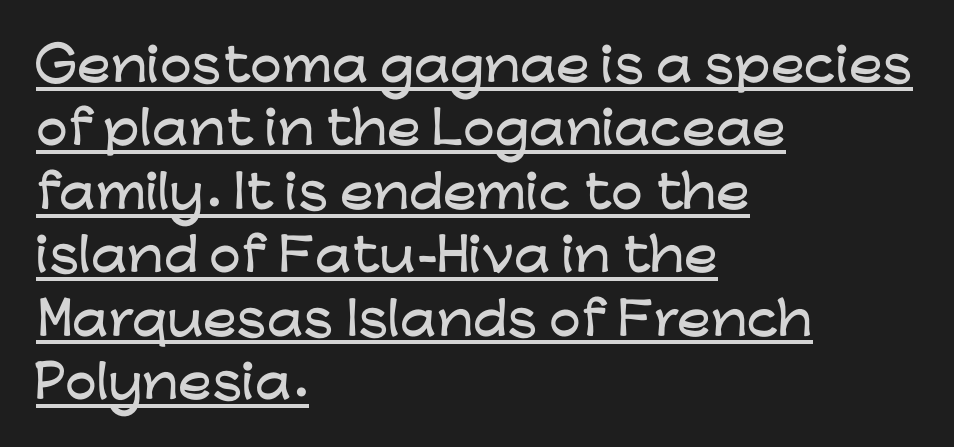
Q: Is the text italic (slanted)? A: No, it is upright.
Q: Is the typeface a serif or a sans-serif typeface? A: Sans-serif.
Q: Is the text underlined? A: Yes.
Q: How is the paragraph aligned? A: Left-aligned.
Q: Is the spacing between letters normal or unusually wide? A: Normal.
Q: Is the spacing between lines tight, normal or loose? A: Normal.
Q: Width (condensed, normal, or wide)? A: Wide.
Q: Stroke contrast? A: Low.
Q: x-height? A: Medium.
Q: Monospaced? A: No.
